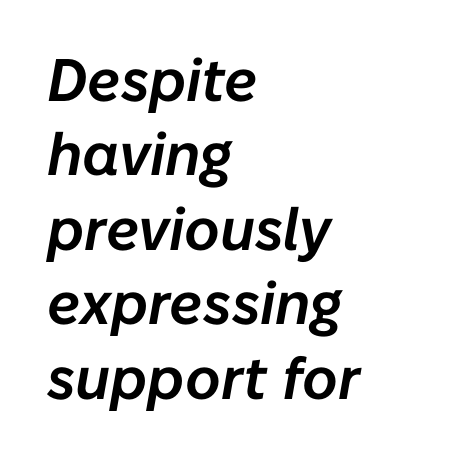
The image shows 60 px text type, italic (leaning right); set left-aligned, line spacing 1.24x, normal letter spacing, not underlined; low stroke contrast and a medium x-height.
